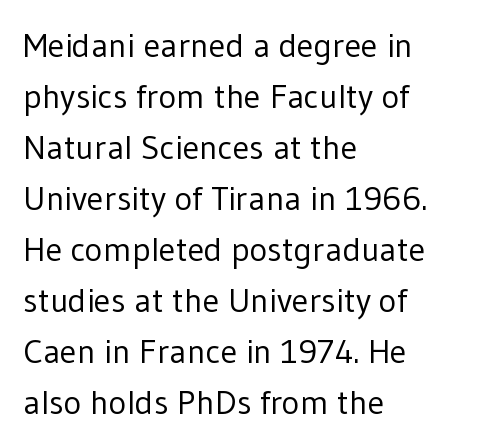
Q: Is the text bold? A: No.
Q: Is the text italic (slanted)? A: No, it is upright.
Q: Is the typeface a serif or a sans-serif typeface? A: Sans-serif.
Q: Is the text underlined? A: No.
Q: How is the paragraph aligned? A: Left-aligned.
Q: Is the spacing between letters normal or unusually wide? A: Normal.
Q: Is the spacing between lines tight, normal or loose? A: Normal.
Q: Width (condensed, normal, or wide)? A: Normal.
Q: Stroke contrast? A: Low.
Q: x-height? A: Medium.
Q: Monospaced? A: No.
